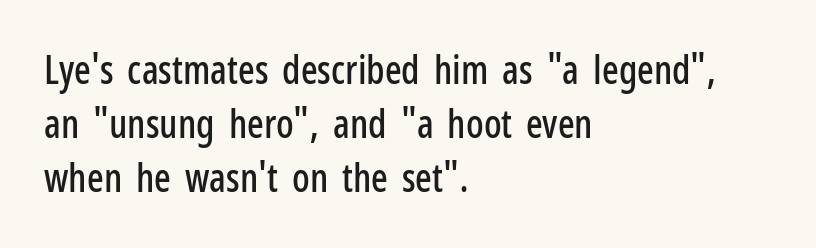
The image shows 39 px condensed sans-serif type, upright; set left-aligned, normal line spacing (1.38x), normal letter spacing, not underlined; low stroke contrast and a medium x-height.
